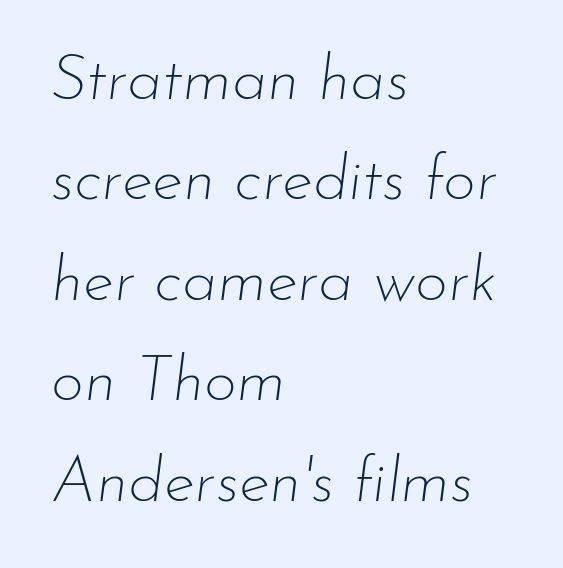
{"italic": "yes", "lean": "right", "slant_degrees": 7, "bold": "no", "weight": "thin", "width": "normal", "stroke_contrast": "low", "x_height": "small", "monospaced": "no", "underline": "no", "align": "left", "line_spacing": "normal", "line_spacing_ratio": 1.57, "letter_spacing": "normal", "letter_spacing_em": 0.0, "glyph_px": 64}
